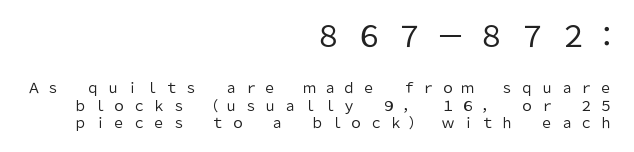
The rendering uses natural spacing where letterforms have individual widths. Stroke terminals: plain, sans-serif. The rows are spaced the way most documents space them. Quick note: underline off. Is the letter spacing exaggerated? Yes — the characters are pushed far apart.
